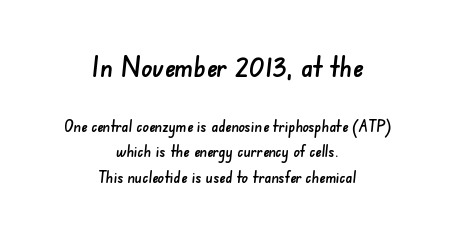
Q: Is the typeface a serif or a sans-serif typeface? A: Sans-serif.
Q: Is the text underlined? A: No.
Q: How is the paragraph aligned? A: Centered.
Q: Is the spacing between letters normal or unusually wide? A: Normal.
Q: Is the spacing between lines tight, normal or loose? A: Normal.
Q: Which block of text is set in a larger size, the first (top) or the second (bottom)? A: The first (top) one.
Q: Width (condensed, normal, or wide)? A: Normal.
Q: Stroke contrast? A: Low.
Q: x-height? A: Small.
Q: Monospaced? A: No.
